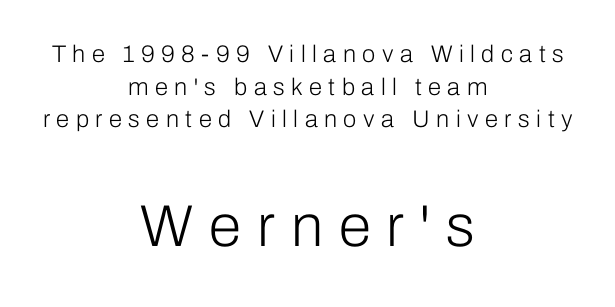
The image shows 59 px light sans-serif type, upright; set centered, normal line spacing (1.36x), unusually wide letter spacing (+0.27 em), not underlined; the second (bottom) block is 2.46x larger; low stroke contrast and a medium x-height.
